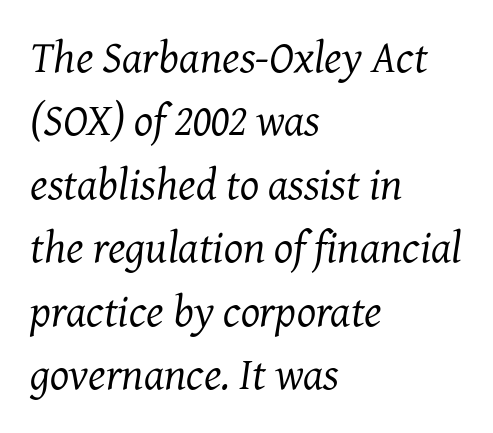
Q: Is the text bold? A: No.
Q: Is the text italic (slanted)? A: Yes, it leans right by about 7 degrees.
Q: Is the typeface a serif or a sans-serif typeface? A: Serif.
Q: Is the text underlined? A: No.
Q: How is the paragraph aligned? A: Left-aligned.
Q: Is the spacing between letters normal or unusually wide? A: Normal.
Q: Is the spacing between lines tight, normal or loose? A: Normal.
Q: Width (condensed, normal, or wide)? A: Normal.
Q: Stroke contrast? A: Medium.
Q: x-height? A: Medium.
Q: Monospaced? A: No.
